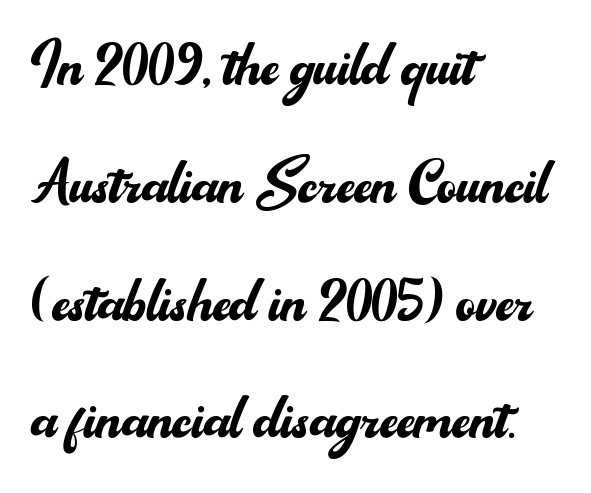
Bare-footed words on every line. These lines keep a tight, regular rhythm from letter to letter. The rendering shows plain stroke endings on the letterforms — a sans-serif design. A quiet, ordinary-to-light weight characterises the typeface. The letters advance in unequal steps, a hallmark of proportional type.
